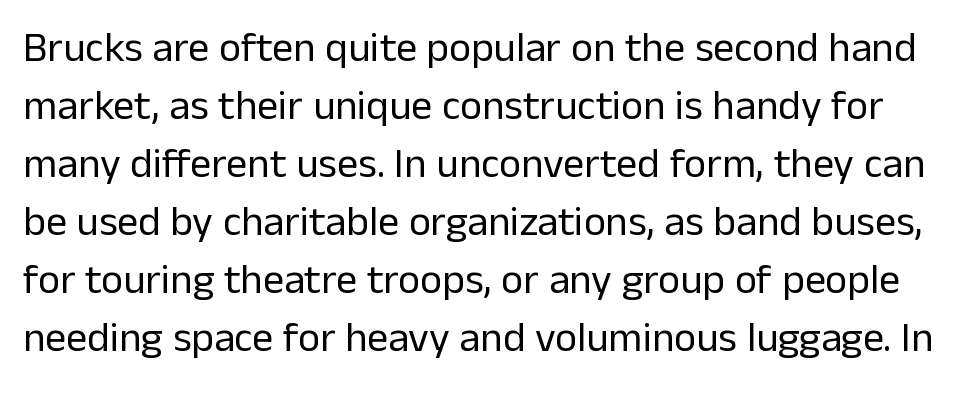
Q: Is the text bold? A: No.
Q: Is the text italic (slanted)? A: No, it is upright.
Q: Is the typeface a serif or a sans-serif typeface? A: Sans-serif.
Q: Is the text underlined? A: No.
Q: Is the spacing between letters normal or unusually wide? A: Normal.
Q: Is the spacing between lines tight, normal or loose? A: Normal.
Q: Width (condensed, normal, or wide)? A: Normal.
Q: Stroke contrast? A: Low.
Q: x-height? A: Medium.
Q: Monospaced? A: No.
